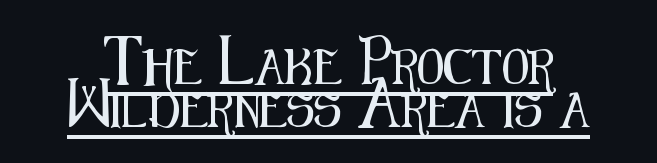
{"italic": "no", "width": "condensed", "stroke_contrast": "medium", "x_height": "medium", "monospaced": "no", "underline": "yes", "align": "center", "line_spacing_ratio": 1.23, "letter_spacing": "normal", "letter_spacing_em": 0.0, "glyph_px": 35}
